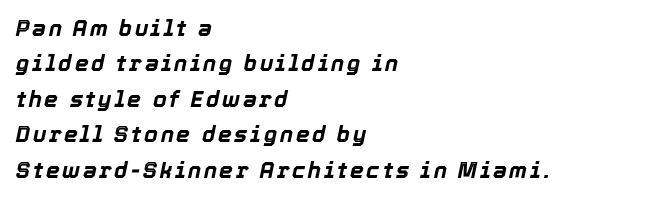
Q: Is the text bold? A: Yes.
Q: Is the text italic (slanted)? A: Yes, it leans right by about 12 degrees.
Q: Is the text underlined? A: No.
Q: How is the paragraph aligned? A: Left-aligned.
Q: Is the spacing between lines tight, normal or loose? A: Normal.
